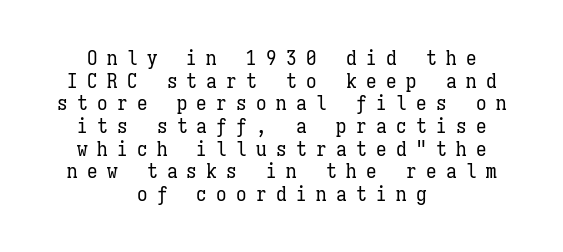
Very little white space separates one row of letters from the next. Check under the words: just untouched page. Short note: letters widely spaced. Unbolded letterforms with no extra heft. The passage is arranged like a title page — every line centered. Italic: no, the glyphs are upright roman.
